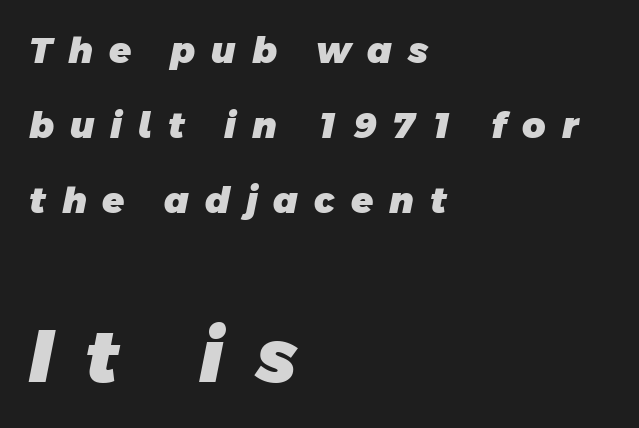
Quick note: interline space is abundant. Heft: maximum for text — a bold. The zone under the glyphs is completely vacant. The rendering inserts visible extra space after every character. Do the characters align in a grid? No, the font is proportional. Compare the two chunks: the lower has the greater cap height.
